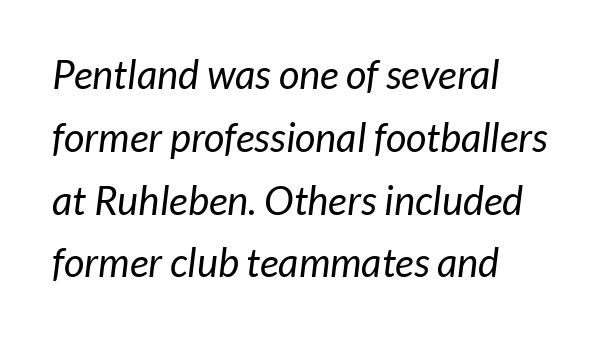
Visually the block forms a straight wall on the left and a jagged coastline on the right. No feet cap the strokes, marking this as sans-serif type. Each letter keeps its own natural width here, so spacing adapts to shape. There is no visible air inserted between adjacent glyphs. Reading down the column, the eye jumps a familiar distance to each next line. The foot of each line stays bare and open.
